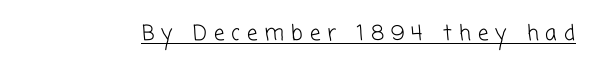
The image shows 21 px text type; set unusually wide letter spacing (+0.33 em), underlined.
